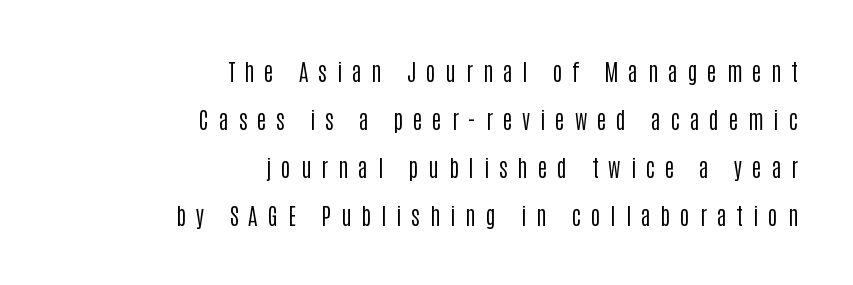
The image shows 23 px text type, upright; set right-aligned, loose line spacing (2.08x), unusually wide letter spacing (+0.43 em), not underlined.
